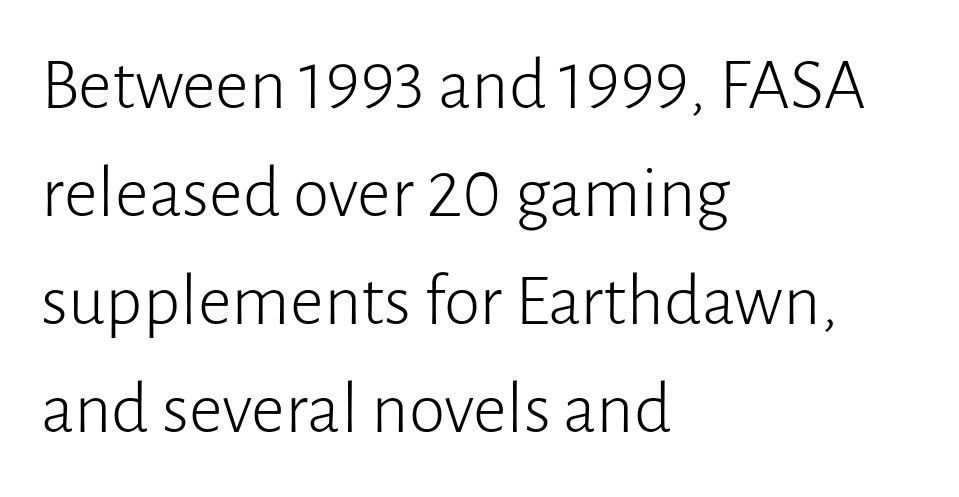
Q: Is the text bold? A: No.
Q: Is the text italic (slanted)? A: No, it is upright.
Q: Is the typeface a serif or a sans-serif typeface? A: Sans-serif.
Q: Is the text underlined? A: No.
Q: How is the paragraph aligned? A: Left-aligned.
Q: Is the spacing between letters normal or unusually wide? A: Normal.
Q: Is the spacing between lines tight, normal or loose? A: Normal.
Q: Width (condensed, normal, or wide)? A: Normal.
Q: Stroke contrast? A: Low.
Q: x-height? A: Medium.
Q: Monospaced? A: No.
